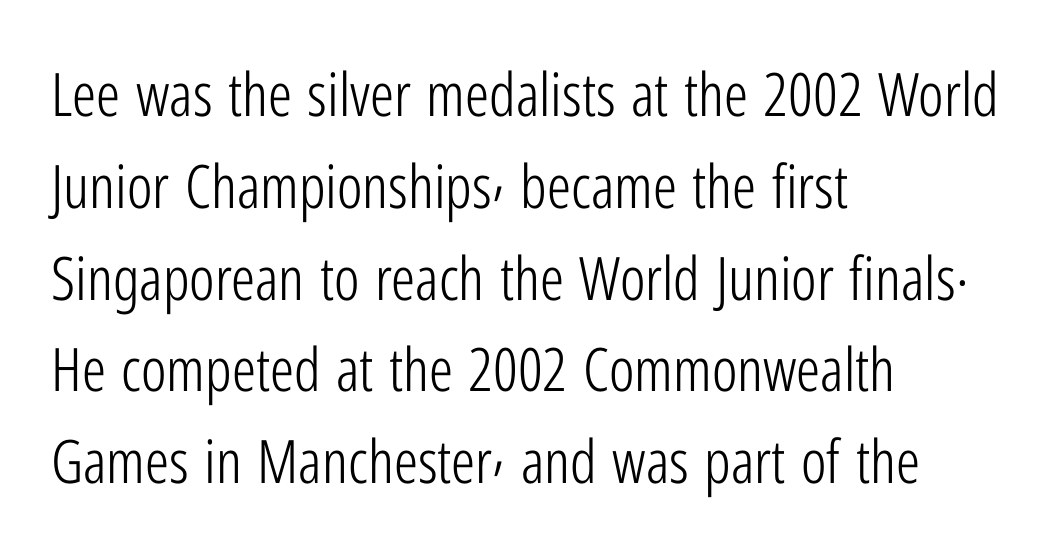
The image shows 60 px light, condensed sans-serif type, upright; set left-aligned, normal line spacing (1.53x), normal letter spacing, not underlined; low stroke contrast and a medium x-height.
